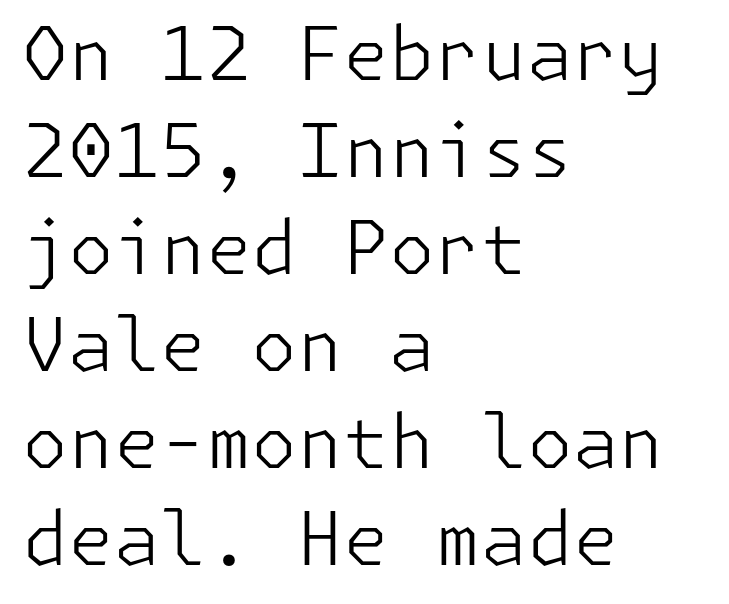
The image shows 74 px light sans-serif type, upright; set left-aligned, normal line spacing (1.31x), normal letter spacing, not underlined; low stroke contrast and a medium x-height.
